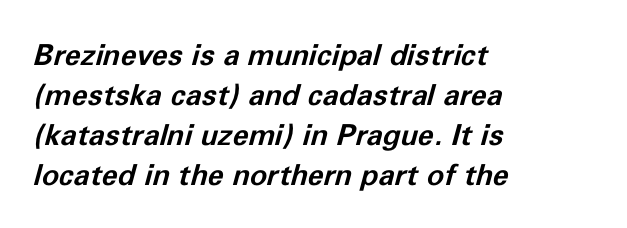
Q: Is the text bold? A: Yes.
Q: Is the text italic (slanted)? A: Yes, it leans right by about 11 degrees.
Q: Is the text underlined? A: No.
Q: How is the paragraph aligned? A: Left-aligned.
Q: Is the spacing between letters normal or unusually wide? A: Normal.
Q: Is the spacing between lines tight, normal or loose? A: Normal.
Q: Width (condensed, normal, or wide)? A: Normal.
Q: Stroke contrast? A: Low.
Q: x-height? A: Medium.
Q: Monospaced? A: No.
